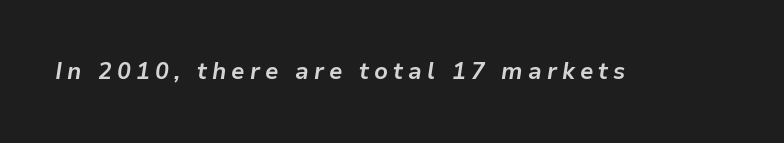
The image shows 23 px bold type, italic (leaning right); set unusually wide letter spacing (+0.22 em), not underlined.
